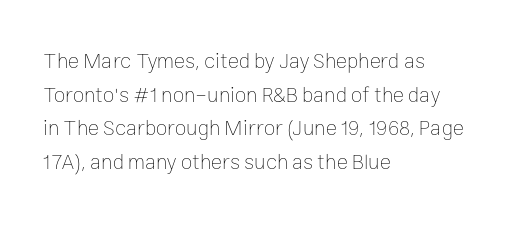
The font's upright variant was chosen for this text. Does the leading feel generous? No, just average. Letters rest on an invisible, unmarked baseline. Heft: none added — not bold. Typeset ragged right — the left edge is the straight one.
